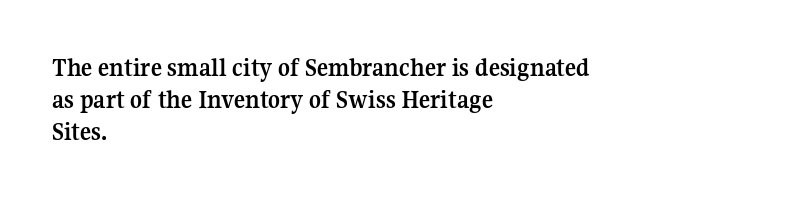
{"italic": "no", "bold": "yes", "underline": "no", "align": "left", "line_spacing_ratio": 1.24, "letter_spacing": "normal", "letter_spacing_em": 0.0, "glyph_px": 26}
